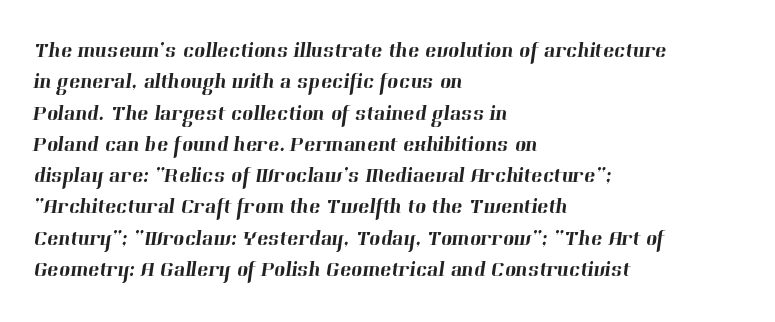
Q: Is the text underlined? A: No.
Q: How is the paragraph aligned? A: Left-aligned.
Q: Is the spacing between letters normal or unusually wide? A: Normal.
Q: Is the spacing between lines tight, normal or loose? A: Normal.
